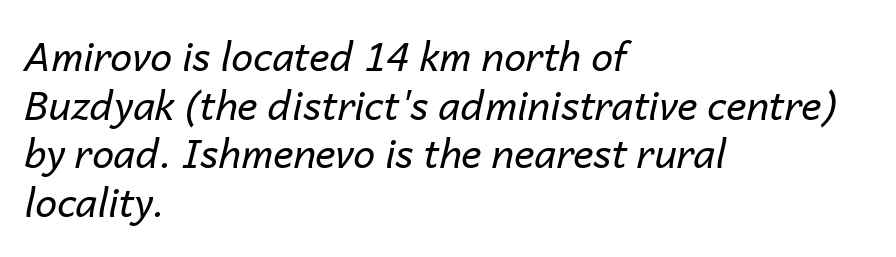
Spacing between characters is what you'd get straight out of the box. If you drew a line through each stem, it would be angled. Is this a fixed-width face? No — the glyphs have proportional, varying widths. Compared with typical paragraphs, the rows here are spaced about the same.
